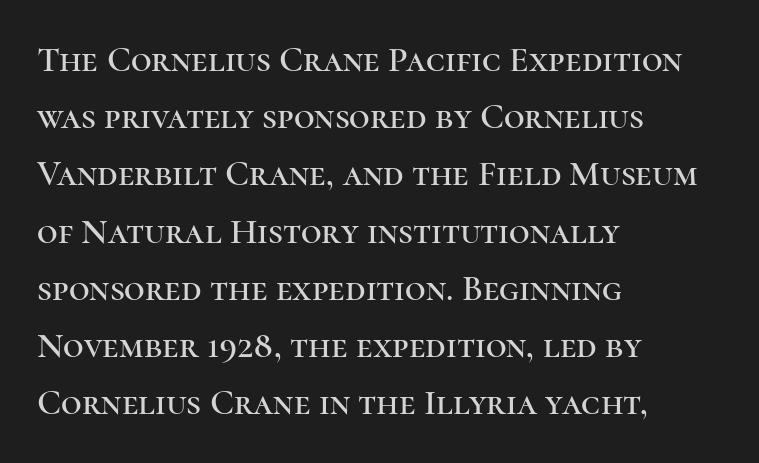
Q: Is the text italic (slanted)? A: No, it is upright.
Q: Is the typeface a serif or a sans-serif typeface? A: Serif.
Q: Is the text underlined? A: No.
Q: How is the paragraph aligned? A: Left-aligned.
Q: Is the spacing between letters normal or unusually wide? A: Normal.
Q: Is the spacing between lines tight, normal or loose? A: Normal.
Q: Width (condensed, normal, or wide)? A: Normal.
Q: Stroke contrast? A: High.
Q: x-height? A: Medium.
Q: Monospaced? A: No.
